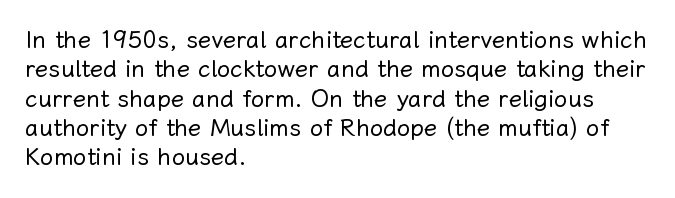
{"italic": "no", "bold": "no", "underline": "no", "align": "left", "line_spacing_ratio": 1.22, "letter_spacing": "normal", "letter_spacing_em": 0.0, "glyph_px": 24}
